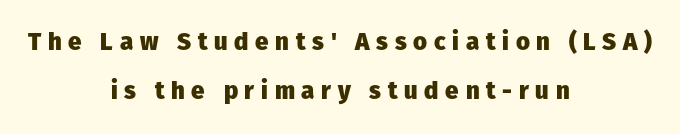
{"italic": "no", "bold": "yes", "underline": "no", "align": "center", "line_spacing": "loose", "line_spacing_ratio": 2.05, "letter_spacing": "wide", "letter_spacing_em": 0.28, "glyph_px": 24}
